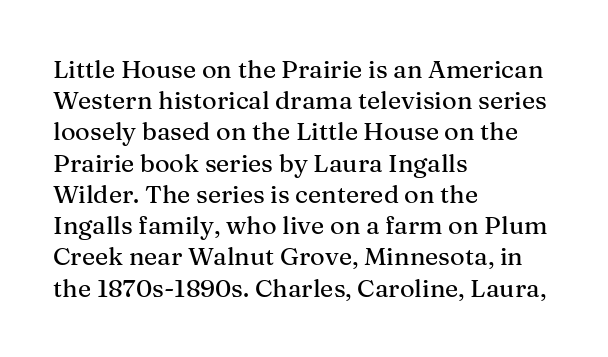
If you drew a line through each stem, it would be perfectly vertical. Leading: standard. The setting favours the left margin, as ordinary paragraphs usually do. Nobody touched the tracking dial on this one. Lines of text with bare space underneath.
